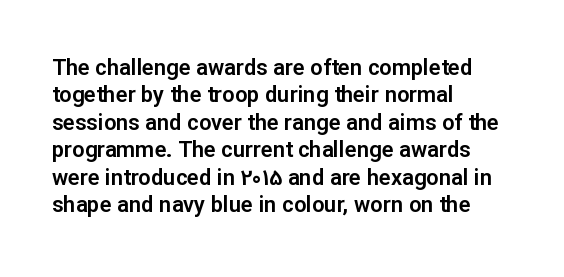
Q: Is the text italic (slanted)? A: No, it is upright.
Q: Is the text underlined? A: No.
Q: How is the paragraph aligned? A: Left-aligned.
Q: Is the spacing between letters normal or unusually wide? A: Normal.
Q: Is the spacing between lines tight, normal or loose? A: Normal.
